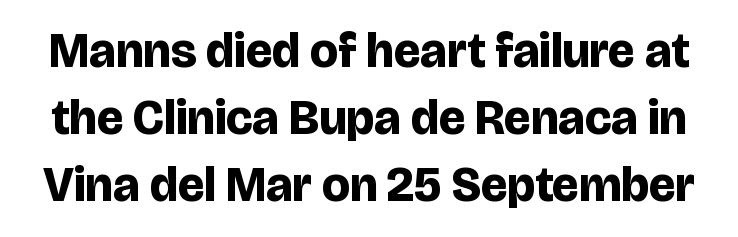
The image shows 49 px bold sans-serif type, upright; set normal line spacing (1.37x), normal letter spacing, not underlined; low stroke contrast and a large x-height.
